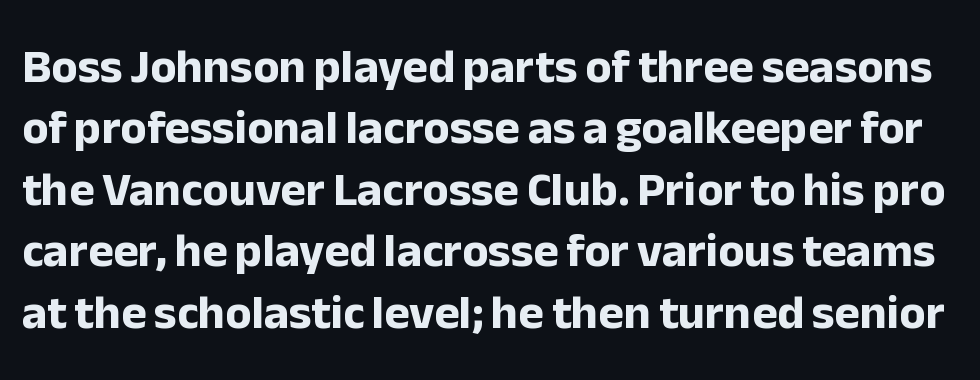
Q: Is the text bold? A: Yes.
Q: Is the text italic (slanted)? A: No, it is upright.
Q: Is the typeface a serif or a sans-serif typeface? A: Sans-serif.
Q: Is the text underlined? A: No.
Q: Is the spacing between letters normal or unusually wide? A: Normal.
Q: Is the spacing between lines tight, normal or loose? A: Normal.
Q: Width (condensed, normal, or wide)? A: Normal.
Q: Stroke contrast? A: Low.
Q: x-height? A: Medium.
Q: Monospaced? A: No.
